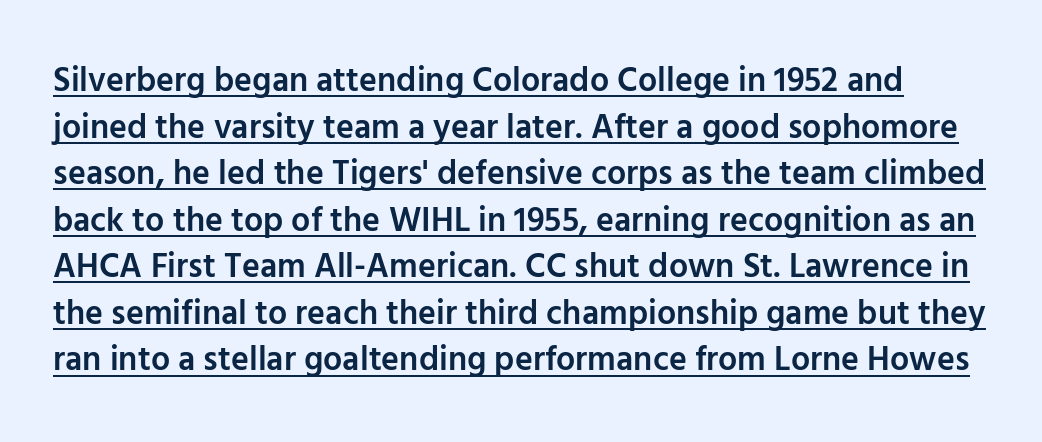
The typesetter has applied underlining to the passage shown. Leading matches the norm, producing a regular column. Tracking here is standard; glyphs follow each other at the usual distance. Compared with an ordinary text face, these strokes are moderately heavier — a semibold. The face used here is proportionally spaced, like ordinary book or web type. Tall strokes in this sample are plumb rather than angled.
